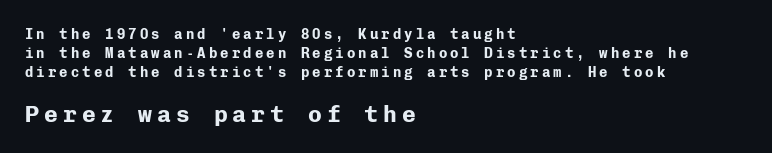
{"italic": "no", "bold": "yes", "underline": "no", "align": "left", "line_spacing": "normal", "line_spacing_ratio": 1.34, "letter_spacing": "wide", "letter_spacing_em": 0.22, "larger_block": "second", "size_ratio": 1.64, "glyph_px": 23}
